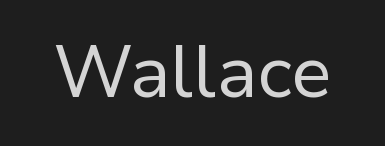
Q: Is the text bold? A: No.
Q: Is the text italic (slanted)? A: No, it is upright.
Q: Is the typeface a serif or a sans-serif typeface? A: Sans-serif.
Q: Is the text underlined? A: No.
Q: Is the spacing between letters normal or unusually wide? A: Normal.
Q: Width (condensed, normal, or wide)? A: Normal.
Q: Stroke contrast? A: Low.
Q: x-height? A: Medium.
Q: Monospaced? A: No.
